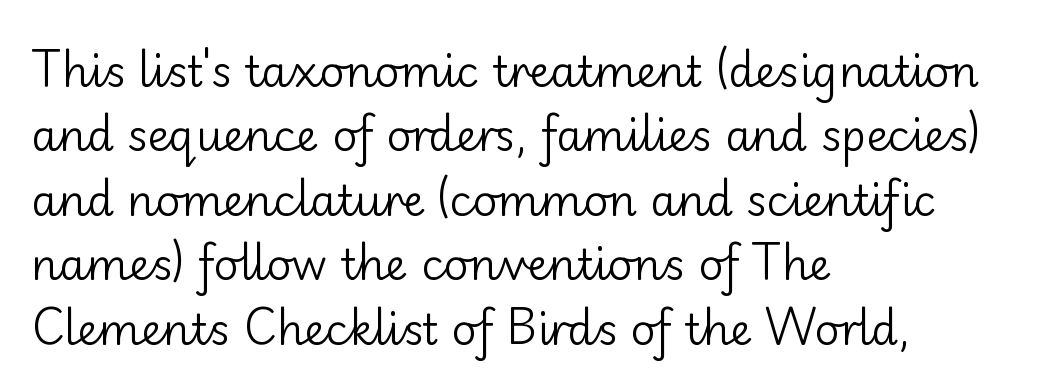
{"serif": "no", "italic": "no", "bold": "no", "weight": "regular", "width": "normal", "stroke_contrast": "low", "x_height": "small", "monospaced": "no", "underline": "no", "align": "left", "line_spacing": "normal", "line_spacing_ratio": 1.5, "letter_spacing": "normal", "letter_spacing_em": 0.0, "glyph_px": 43}
